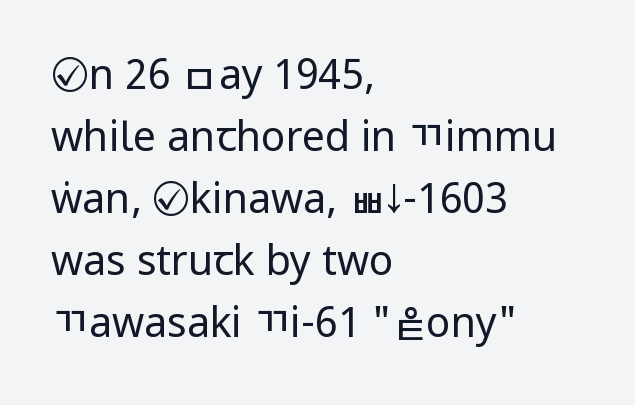
Q: Is the text bold? A: No.
Q: Is the text italic (slanted)? A: No, it is upright.
Q: Is the typeface a serif or a sans-serif typeface? A: Sans-serif.
Q: Is the text underlined? A: No.
Q: How is the paragraph aligned? A: Left-aligned.
Q: Is the spacing between letters normal or unusually wide? A: Normal.
Q: Is the spacing between lines tight, normal or loose? A: Normal.
Q: Width (condensed, normal, or wide)? A: Condensed.
Q: Stroke contrast? A: Low.
